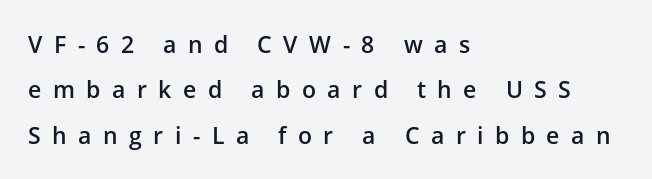
The image shows 23 px text type, upright; set left-aligned, loose line spacing (1.97x), unusually wide letter spacing (+0.5 em), not underlined.
